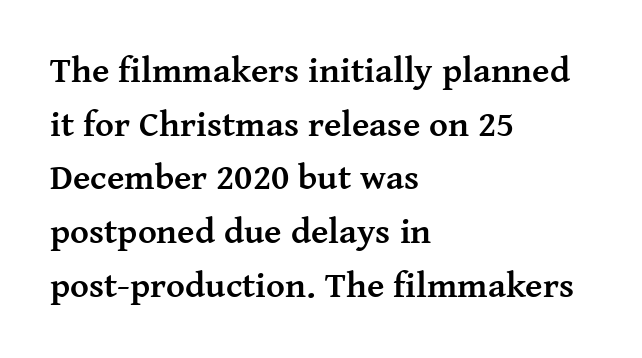
The image shows 36 px semibold serif type, upright; set left-aligned, normal line spacing (1.49x), normal letter spacing, not underlined; medium stroke contrast and a medium x-height.
